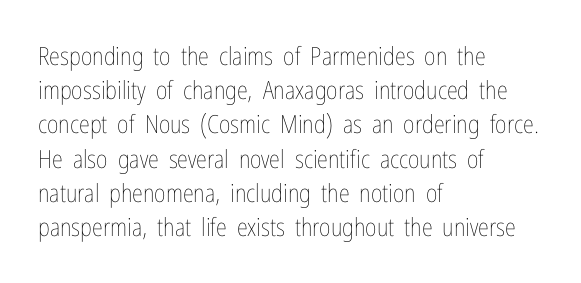
Q: Is the text bold? A: No.
Q: Is the text italic (slanted)? A: No, it is upright.
Q: Is the text underlined? A: No.
Q: How is the paragraph aligned? A: Left-aligned.
Q: Is the spacing between letters normal or unusually wide? A: Normal.
Q: Is the spacing between lines tight, normal or loose? A: Normal.
